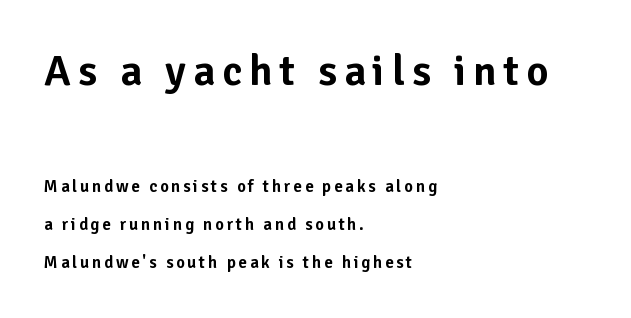
A roman cut, with each character standing at attention. The passage shown is typed in a proportional face where columns would drift. Is there much room between lines? Yes — plenty of vertical air separates them. The letters in the upper block stand taller than those in the block below. Font category for this specimen: sans-serif. Teacher's note: observe the even left margin — that is flush-left alignment.
